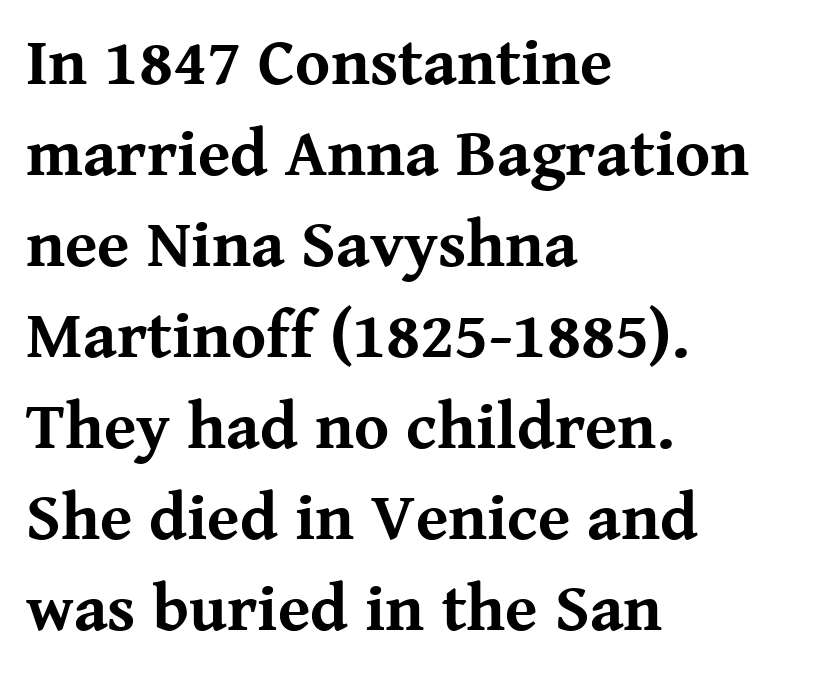
These lines were composed using upright roman letters. Looks like regular typesetting: each glyph gets only the width it needs. Each new line begins a customary step beneath the previous one. Typeset ragged right — the left edge is the straight one. Letterform terminals end in serifs throughout the passage.
